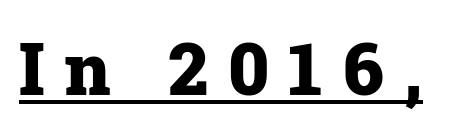
Q: Is the text bold? A: Yes.
Q: Is the text italic (slanted)? A: No, it is upright.
Q: Is the typeface a serif or a sans-serif typeface? A: Serif.
Q: Is the text underlined? A: Yes.
Q: Is the spacing between letters normal or unusually wide? A: Unusually wide.
Q: Width (condensed, normal, or wide)? A: Normal.
Q: Stroke contrast? A: Low.
Q: x-height? A: Medium.
Q: Monospaced? A: No.
